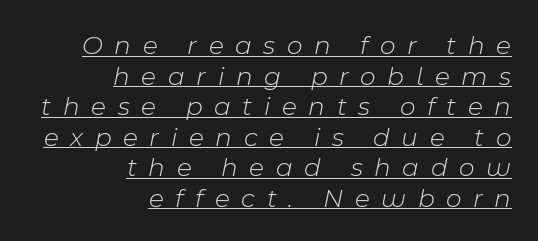
{"italic": "yes", "lean": "right", "slant_degrees": 11, "bold": "no", "underline": "yes", "align": "right", "line_spacing": "tight", "line_spacing_ratio": 1.13, "letter_spacing": "wide", "letter_spacing_em": 0.43, "glyph_px": 27}
